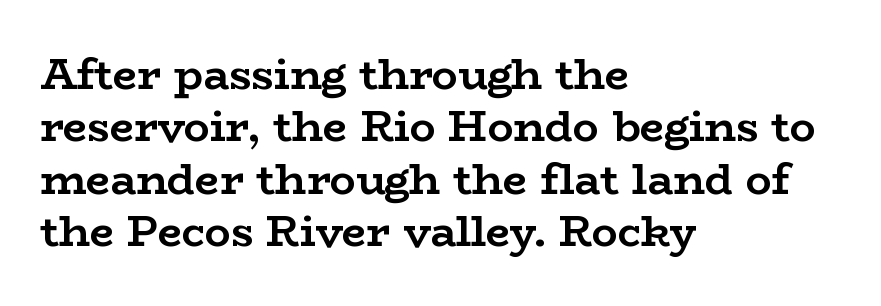
Do the characters align in a grid? No, the font is proportional. Type style note: has serifs. Unmarked baselines from the first word to the last. A typesetter would mark this as roman, not italic. This sample uses plain, unmodified letter spacing.
